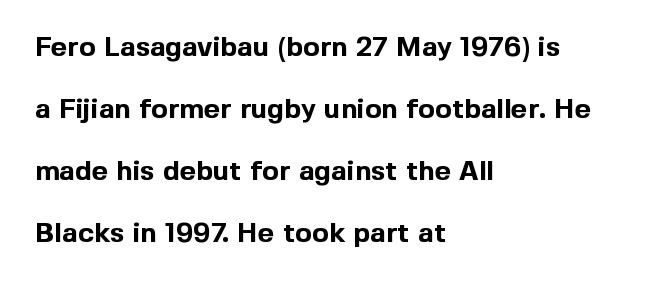
Q: Is the text bold? A: Yes.
Q: Is the text italic (slanted)? A: No, it is upright.
Q: Is the typeface a serif or a sans-serif typeface? A: Sans-serif.
Q: Is the text underlined? A: No.
Q: How is the paragraph aligned? A: Left-aligned.
Q: Is the spacing between letters normal or unusually wide? A: Normal.
Q: Is the spacing between lines tight, normal or loose? A: Loose.
Q: Width (condensed, normal, or wide)? A: Normal.
Q: x-height? A: Medium.
Q: Monospaced? A: No.
